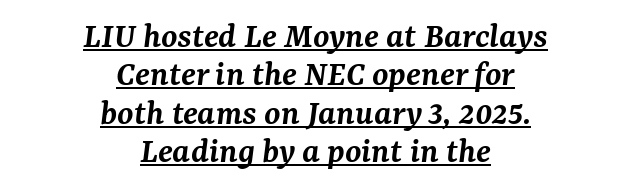
The image shows 37 px semibold serif type, italic (leaning right); set centered, tight line spacing (1.04x), normal letter spacing, underlined; medium stroke contrast and a medium x-height.
